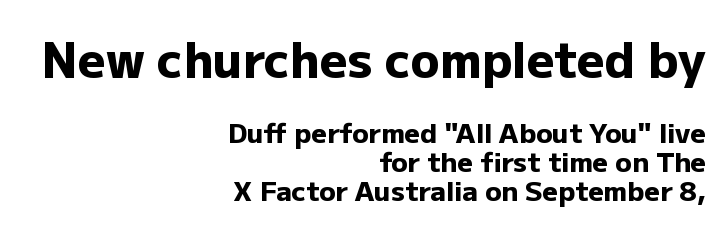
The image shows 48 px heavy sans-serif type, upright; set right-aligned, tight line spacing (1.06x), normal letter spacing, not underlined; the first (top) block is 1.78x larger; low stroke contrast and a medium x-height.
